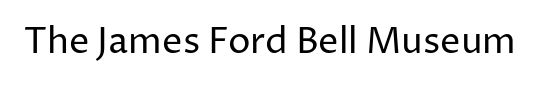
{"serif": "no", "italic": "no", "bold": "no", "weight": "regular", "width": "normal", "stroke_contrast": "low", "x_height": "medium", "monospaced": "no", "underline": "no", "letter_spacing": "normal", "letter_spacing_em": 0.0, "glyph_px": 36}
